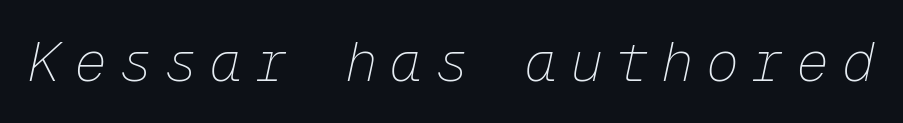
Q: Is the text bold? A: No.
Q: Is the text italic (slanted)? A: Yes, it leans right by about 12 degrees.
Q: Is the text underlined? A: No.
Q: Is the spacing between letters normal or unusually wide? A: Unusually wide.
Q: Width (condensed, normal, or wide)? A: Normal.
Q: Stroke contrast? A: Low.
Q: x-height? A: Medium.
Q: Monospaced? A: Yes.
